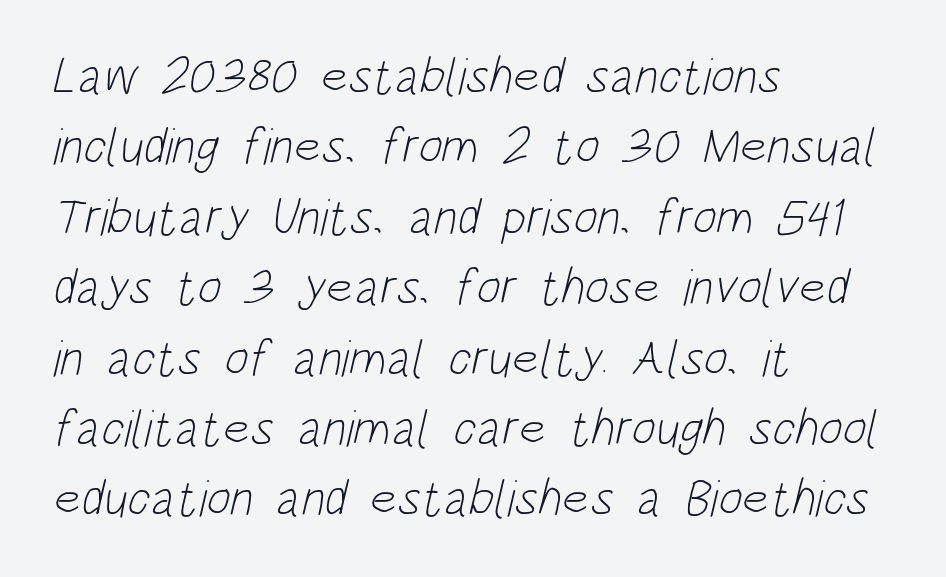
{"serif": "no", "bold": "no", "weight": "light", "width": "condensed", "stroke_contrast": "low", "x_height": "large", "monospaced": "no", "underline": "no", "align": "left", "line_spacing": "normal", "line_spacing_ratio": 1.38, "letter_spacing": "normal", "letter_spacing_em": 0.0, "glyph_px": 51}
